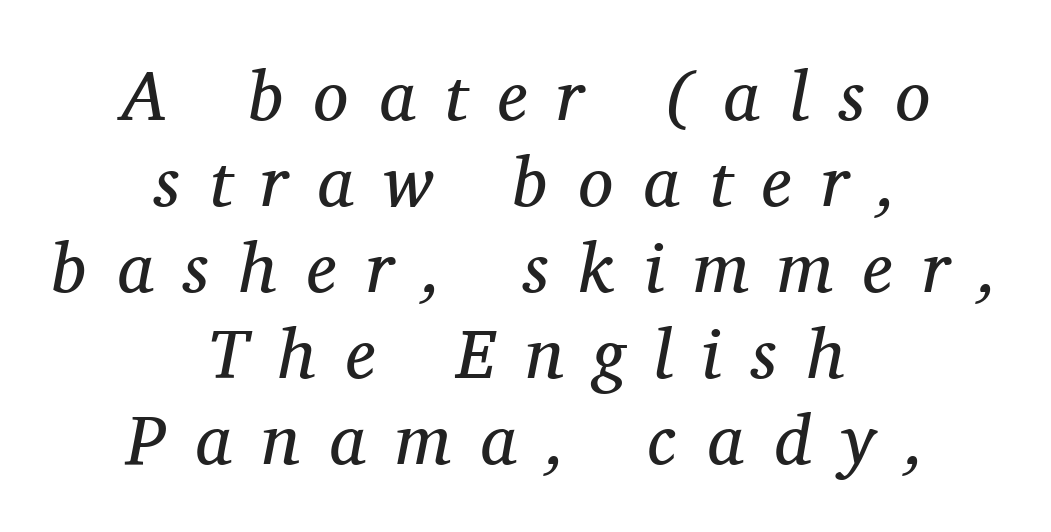
Plain, unruled lines of type. A student would call this center alignment; a typographer would say set centered. No letter is thick-stroked: the sample isn't bold. A typesetter would call this proportional, since set widths differ per character. Between one letter and the next there's a generous, obvious gap. This sample uses an oblique cut, with every glyph tilted off the vertical.
